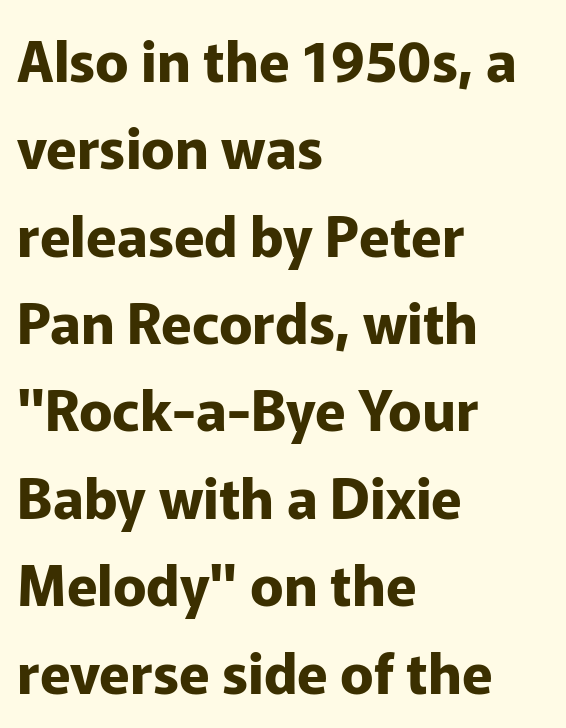
The image shows 56 px bold sans-serif type, upright; set left-aligned, normal line spacing (1.56x), normal letter spacing, not underlined; low stroke contrast and a medium x-height.
